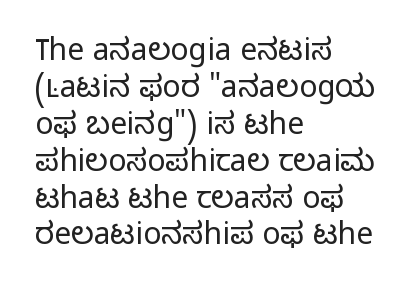
Q: Is the text bold? A: No.
Q: Is the text italic (slanted)? A: No, it is upright.
Q: Is the typeface a serif or a sans-serif typeface? A: Sans-serif.
Q: Is the text underlined? A: No.
Q: How is the paragraph aligned? A: Left-aligned.
Q: Is the spacing between letters normal or unusually wide? A: Normal.
Q: Width (condensed, normal, or wide)? A: Normal.
Q: Stroke contrast? A: Low.
Q: x-height? A: Medium.
Q: Monospaced? A: No.
